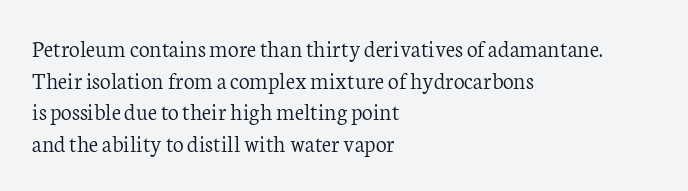
The image shows 24 px text type, upright; set left-aligned, normal line spacing (1.32x), normal letter spacing, not underlined.
